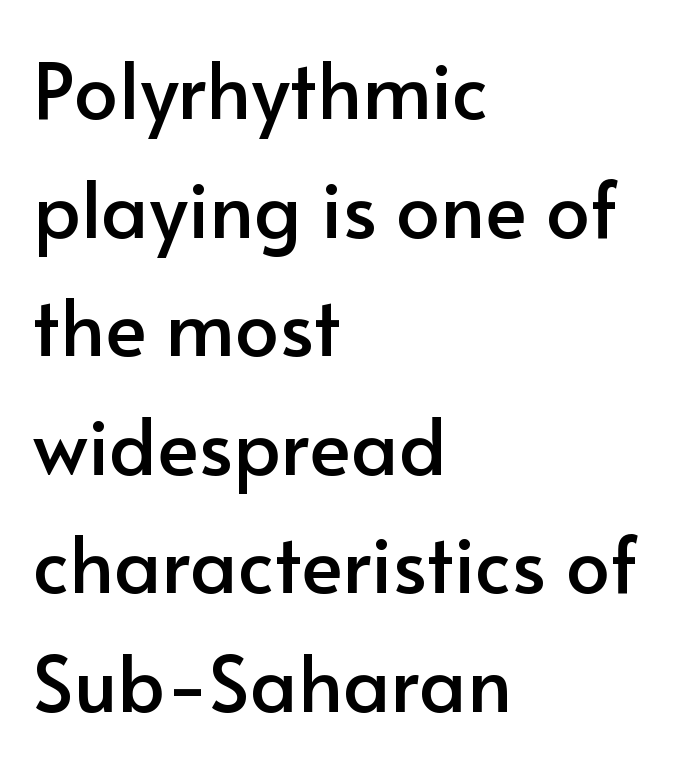
Horizontal alignment here is leftward, the default for most running prose. Interline gaps are of average width in this sample. Regarding serifs, this sample does without them. Look at the tracking — it's just the regular setting, nothing added. Any mark beneath the type? The region is blank. The passage shown is typed in a proportional face where columns would drift.
